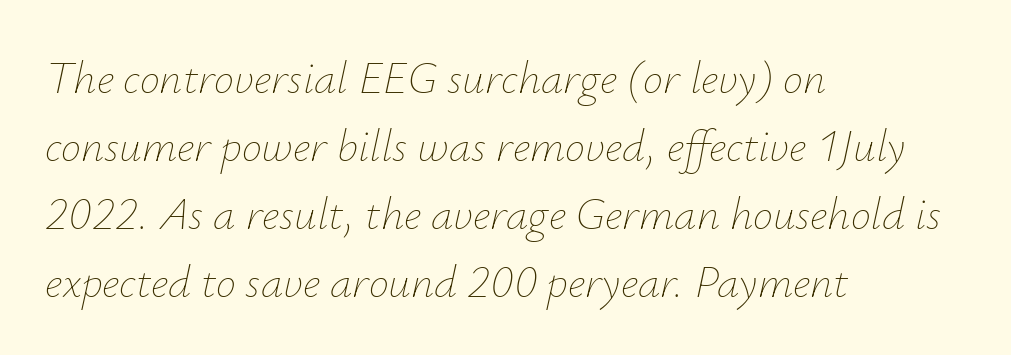
Q: Is the text bold? A: No.
Q: Is the text italic (slanted)? A: Yes, it leans right by about 12 degrees.
Q: Is the text underlined? A: No.
Q: How is the paragraph aligned? A: Left-aligned.
Q: Is the spacing between letters normal or unusually wide? A: Normal.
Q: Is the spacing between lines tight, normal or loose? A: Normal.
Q: Width (condensed, normal, or wide)? A: Normal.
Q: Stroke contrast? A: Low.
Q: x-height? A: Small.
Q: Monospaced? A: No.
